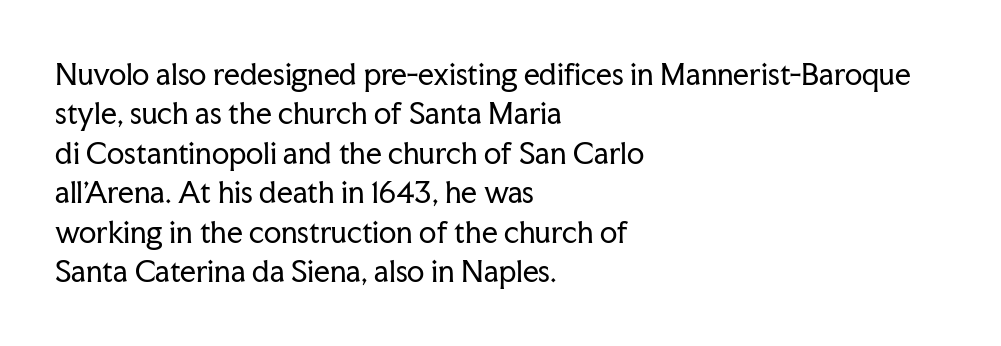
Q: Is the text bold? A: No.
Q: Is the text italic (slanted)? A: No, it is upright.
Q: Is the typeface a serif or a sans-serif typeface? A: Serif.
Q: Is the text underlined? A: No.
Q: How is the paragraph aligned? A: Left-aligned.
Q: Is the spacing between letters normal or unusually wide? A: Normal.
Q: Is the spacing between lines tight, normal or loose? A: Normal.
Q: Width (condensed, normal, or wide)? A: Normal.
Q: Stroke contrast? A: Low.
Q: x-height? A: Medium.
Q: Monospaced? A: No.
